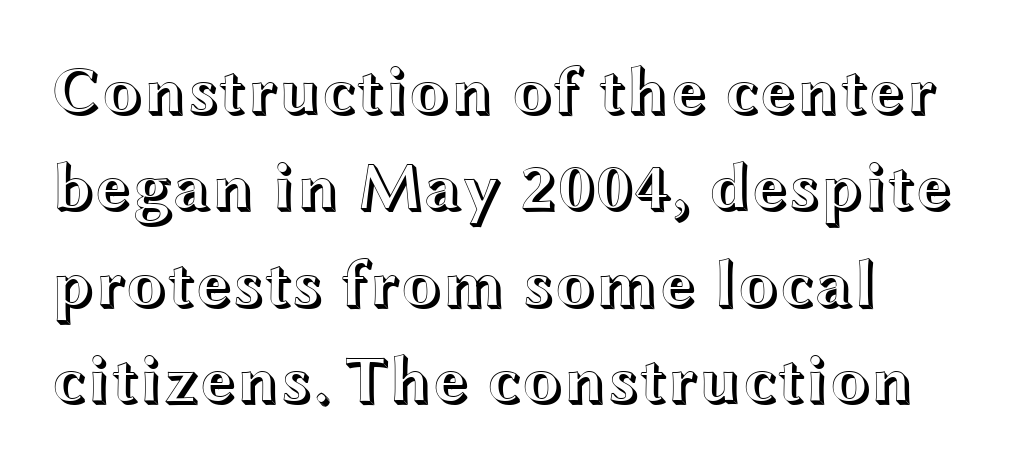
No italicization has been applied; the sample stays upright. The paragraph shown leans on its left margin. The face used here is proportionally spaced, like ordinary book or web type. Does extra space separate the letters? No, they use regular spacing.
